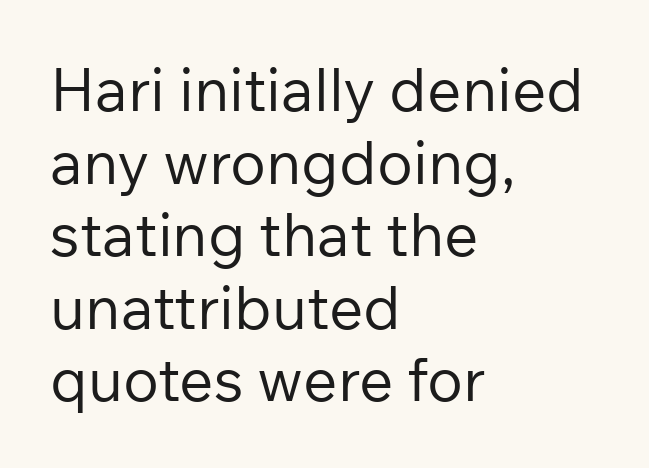
The image shows 60 px regular-weight sans-serif type, upright; set left-aligned, line spacing 1.21x, normal letter spacing, not underlined; low stroke contrast and a medium x-height.
